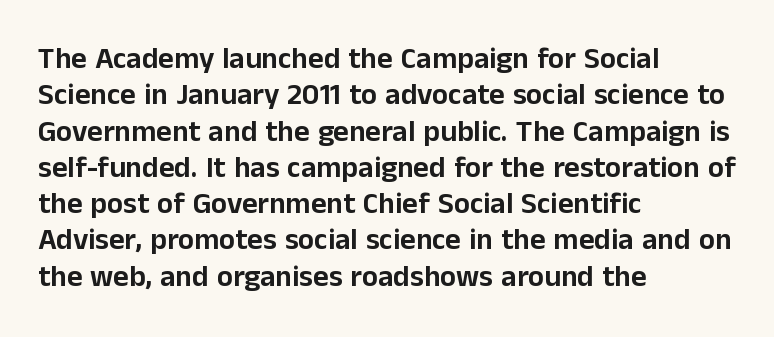
Nobody drew a line under any word here. These lines are composed in type without serifs. The compositor pushed each line to the left boundary. Students, note that the glyphs here touch the page at normal intervals.
